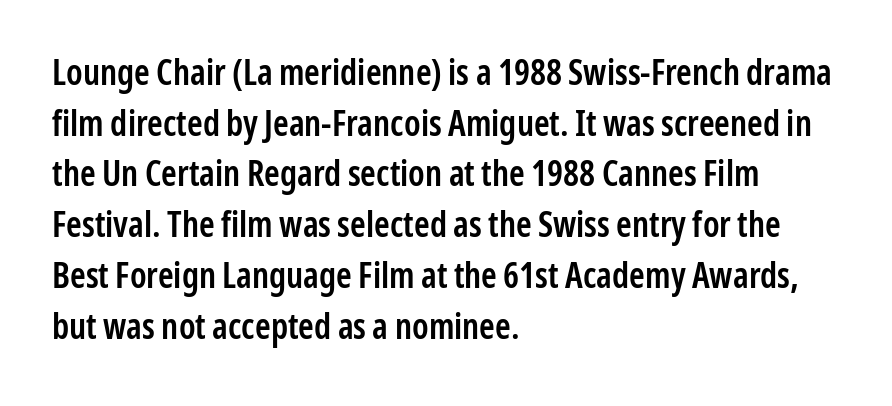
{"serif": "no", "italic": "no", "bold": "semi", "weight": "semibold", "width": "condensed", "stroke_contrast": "low", "x_height": "medium", "monospaced": "no", "underline": "no", "align": "left", "line_spacing": "normal", "line_spacing_ratio": 1.45, "letter_spacing": "normal", "letter_spacing_em": 0.0, "glyph_px": 35}
